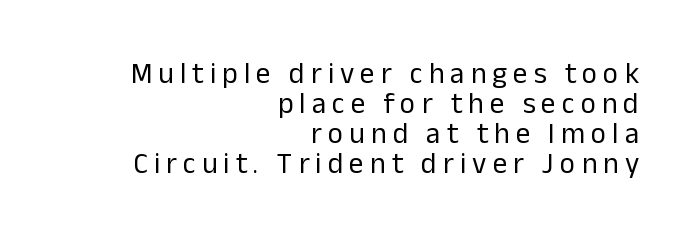
{"serif": "no", "italic": "no", "bold": "no", "weight": "regular", "width": "normal", "stroke_contrast": "low", "x_height": "medium", "monospaced": "no", "underline": "no", "align": "right", "line_spacing": "tight", "line_spacing_ratio": 1.04, "letter_spacing": "wide", "letter_spacing_em": 0.21, "glyph_px": 29}
